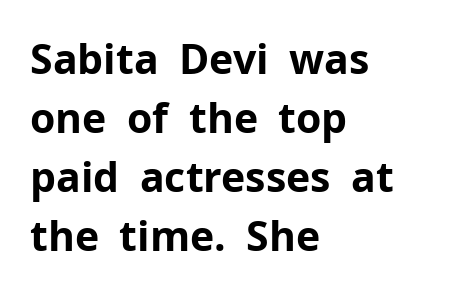
Students, this is bold: see how much ink each stroke carries. The space between consecutive lines is moderate. Style check: upright. Does the copy run flush right? No — it runs flush left. The gaps between neighbouring characters are ordinary and unremarkable. Nope, no serifs anywhere on these letters.
